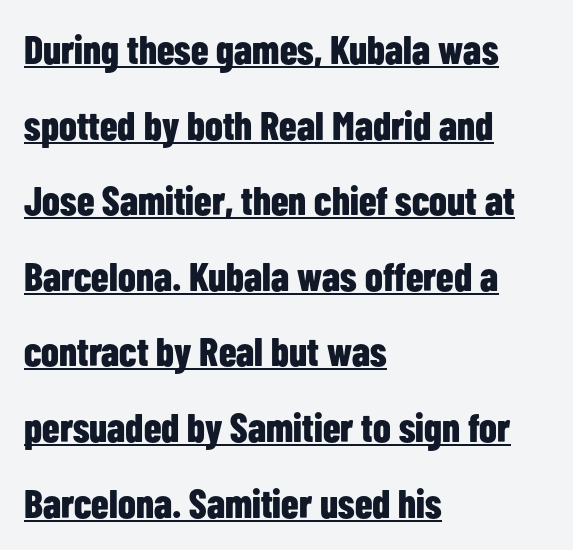
{"serif": "no", "italic": "no", "bold": "yes", "weight": "bold", "width": "condensed", "stroke_contrast": "low", "x_height": "medium", "monospaced": "no", "underline": "yes", "align": "left", "line_spacing_ratio": 1.89, "letter_spacing": "normal", "letter_spacing_em": 0.0, "glyph_px": 40}
